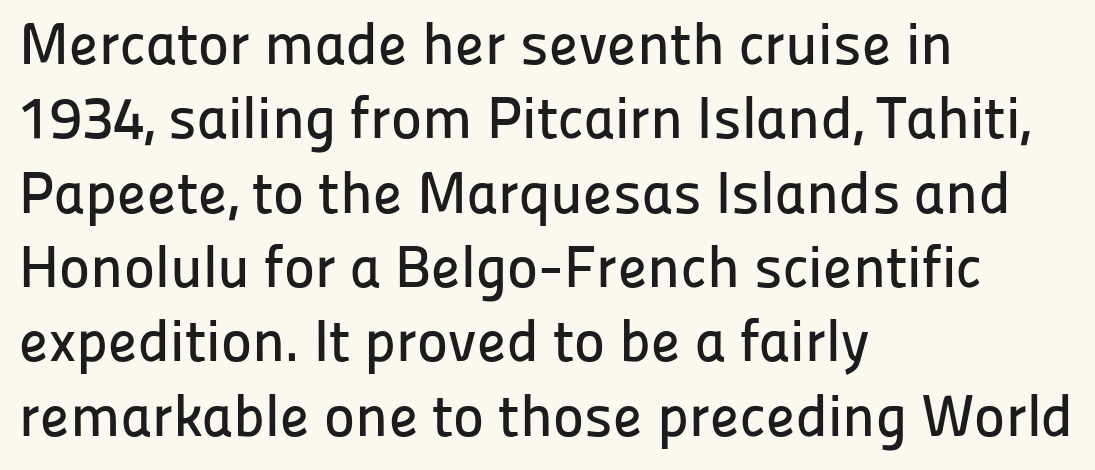
The image shows 59 px sans-serif type, upright; set left-aligned, normal line spacing (1.26x), normal letter spacing, not underlined; low stroke contrast and a medium x-height.
